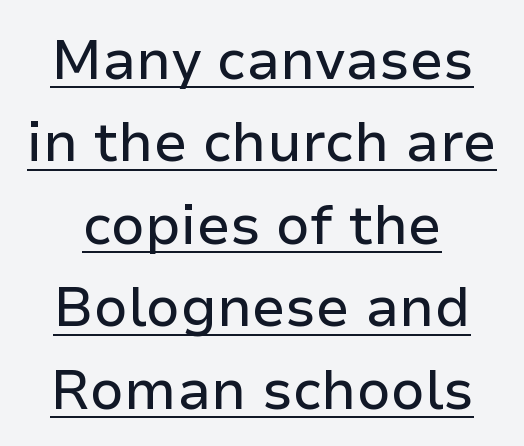
The glyphs in this specimen are sans serif. Quick note: underline on. Proportional: the letters do not fall into vertical columns. Ascenders rise straight up at ninety degrees. Interline gaps are of average width in this sample.
